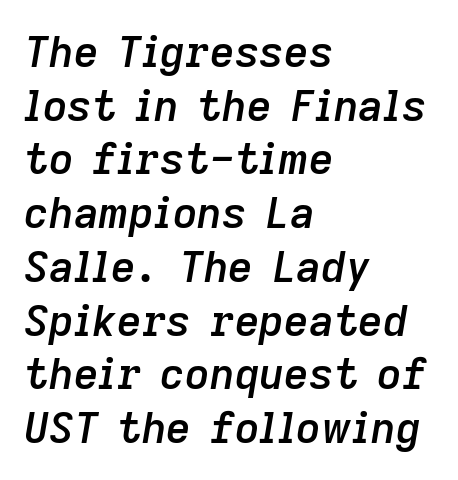
The image shows 43 px semibold type, italic (leaning right); set left-aligned, normal line spacing (1.25x), normal letter spacing, not underlined; low stroke contrast and a medium x-height.
